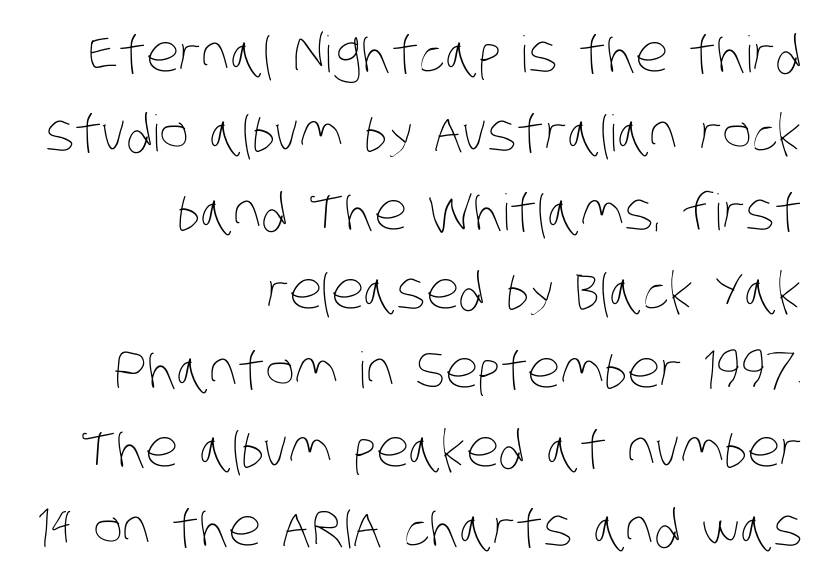
{"bold": "no", "weight": "thin", "width": "condensed", "stroke_contrast": "low", "x_height": "large", "monospaced": "no", "underline": "no", "align": "right", "line_spacing": "normal", "line_spacing_ratio": 1.58, "letter_spacing": "normal", "letter_spacing_em": 0.0, "glyph_px": 50}
